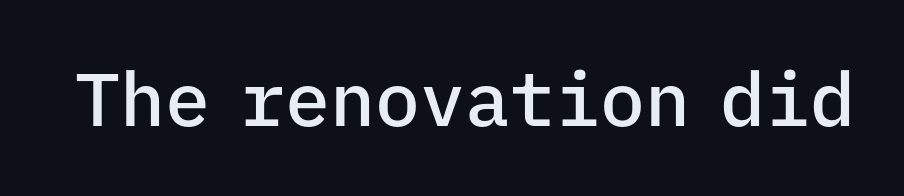
The image shows 75 px semibold sans-serif type, upright, monospaced; set normal letter spacing, not underlined; low stroke contrast and a medium x-height.
